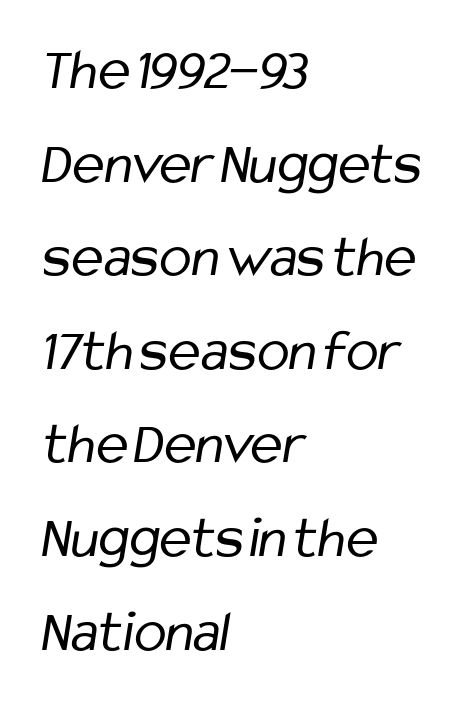
{"serif": "no", "bold": "no", "weight": "regular", "width": "condensed", "stroke_contrast": "low", "x_height": "medium", "monospaced": "no", "underline": "no", "align": "left", "line_spacing": "normal", "line_spacing_ratio": 1.56, "letter_spacing": "normal", "letter_spacing_em": 0.0, "glyph_px": 60}
